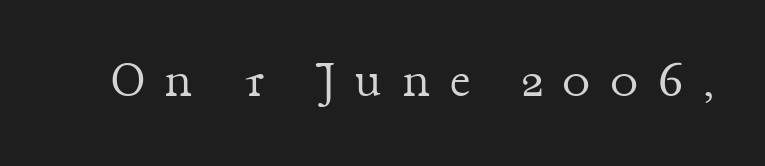
Note: serifs present on the glyphs. Display-style spreading of the glyphs; the letterfit is very open. This sample has the flowing, uneven cadence of proportional lettering. Any mark beneath the type? The region is blank.
